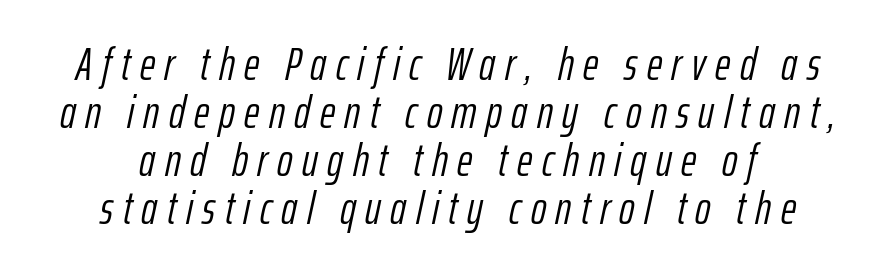
The image shows 47 px light, condensed type, italic (leaning right); set centered, tight line spacing (1.02x), unusually wide letter spacing (+0.2 em), not underlined; low stroke contrast and a medium x-height.
